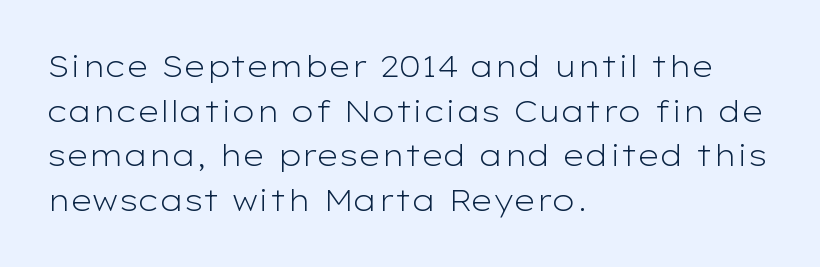
Q: Is the text bold? A: No.
Q: Is the text italic (slanted)? A: No, it is upright.
Q: Is the typeface a serif or a sans-serif typeface? A: Sans-serif.
Q: Is the text underlined? A: No.
Q: How is the paragraph aligned? A: Left-aligned.
Q: Is the spacing between letters normal or unusually wide? A: Normal.
Q: Is the spacing between lines tight, normal or loose? A: Normal.
Q: Width (condensed, normal, or wide)? A: Wide.
Q: Stroke contrast? A: Low.
Q: x-height? A: Medium.
Q: Monospaced? A: No.
